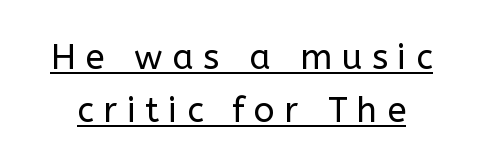
The image shows 35 px regular-weight sans-serif type, upright; set normal line spacing (1.51x), unusually wide letter spacing (+0.27 em), underlined; low stroke contrast and a medium x-height.
